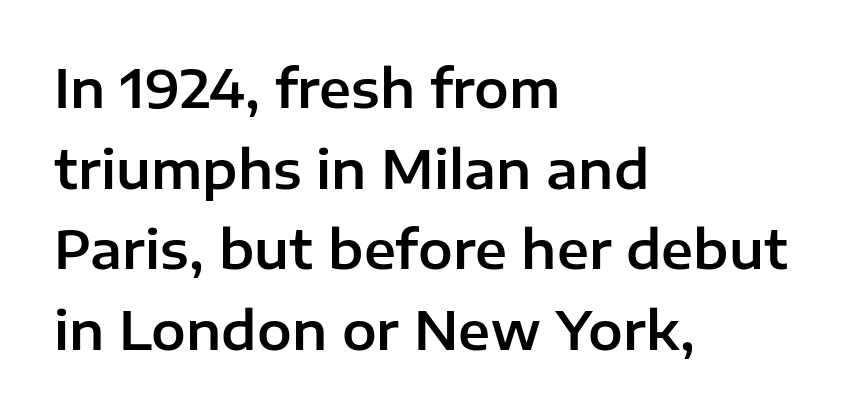
The image shows 52 px sans-serif type, upright; set left-aligned, normal line spacing (1.55x), normal letter spacing, not underlined; low stroke contrast and a medium x-height.
